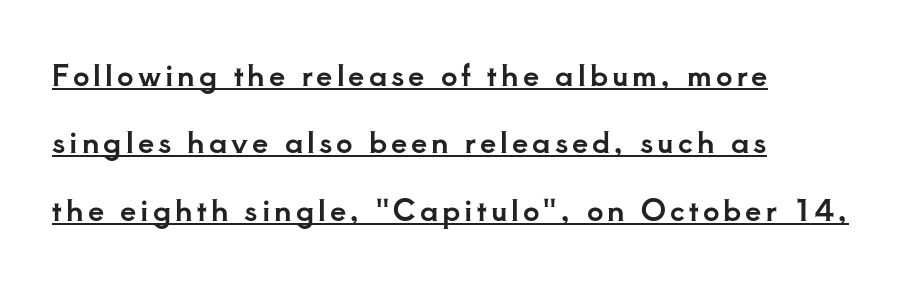
The image shows 29 px serif type, upright; set left-aligned, loose line spacing (2.32x), underlined; low stroke contrast and a small x-height.
